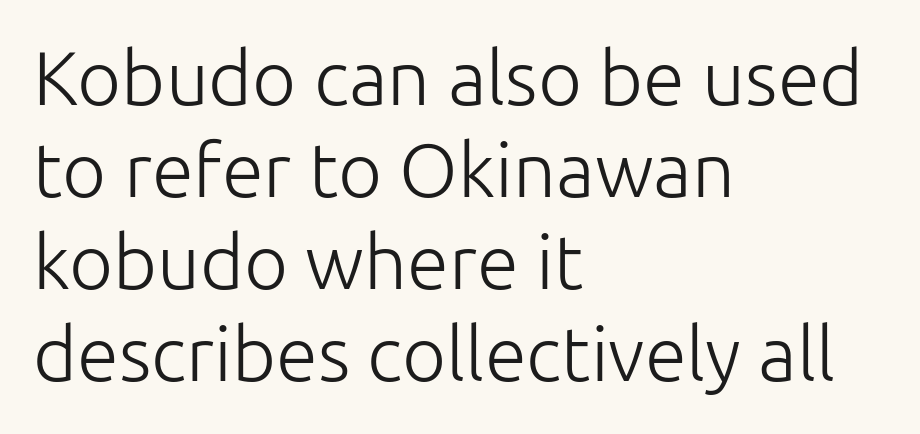
Q: Is the text bold? A: No.
Q: Is the text italic (slanted)? A: No, it is upright.
Q: Is the typeface a serif or a sans-serif typeface? A: Sans-serif.
Q: Is the text underlined? A: No.
Q: How is the paragraph aligned? A: Left-aligned.
Q: Is the spacing between letters normal or unusually wide? A: Normal.
Q: Width (condensed, normal, or wide)? A: Normal.
Q: Stroke contrast? A: Low.
Q: x-height? A: Medium.
Q: Monospaced? A: No.
